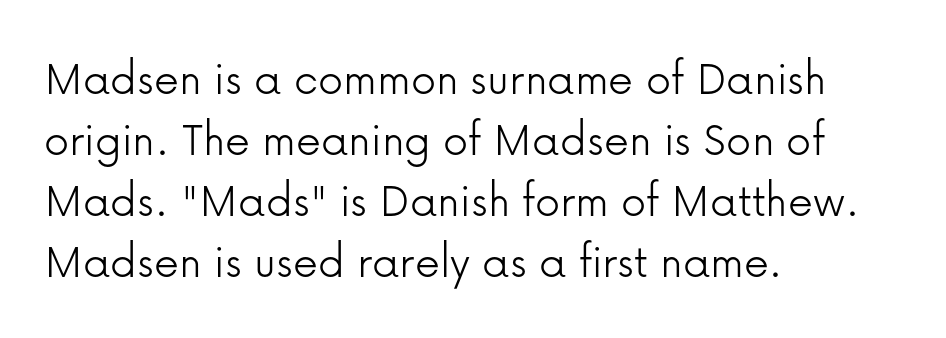
Every row of glyphs begins at an identical x-position on the left. Note the varied advance widths — an 'i' is clearly narrower than an 'm'. It's the straight-up-and-down kind of type. The area under the type is left untouched. These lines are composed in type without serifs.
